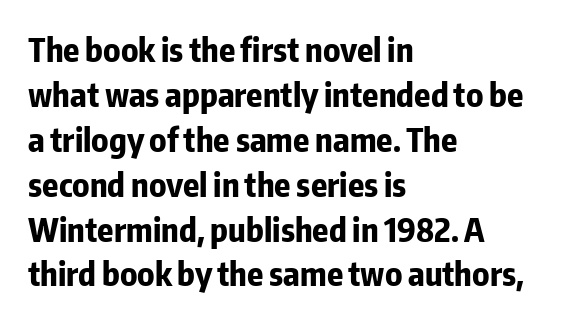
The image shows 33 px bold, condensed sans-serif type, upright; set left-aligned, normal line spacing (1.36x), normal letter spacing, not underlined; low stroke contrast and a medium x-height.
